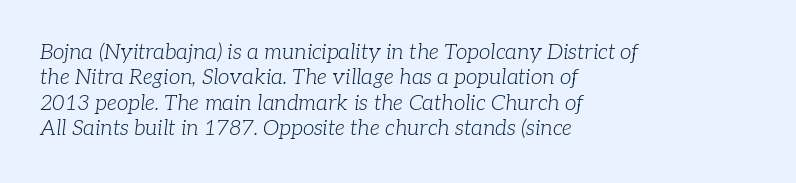
The image shows 21 px text type, italic (leaning right); set left-aligned, line spacing 1.21x, normal letter spacing, not underlined.
